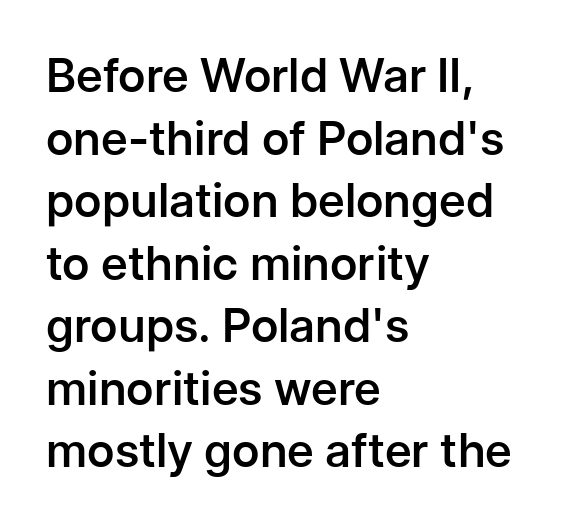
The string is rendered with underlining switched off. The font's upright variant was chosen for this text. These lines are rendered in a variable-pitch font. The tracking reads as untouched default to a designer's eye.
